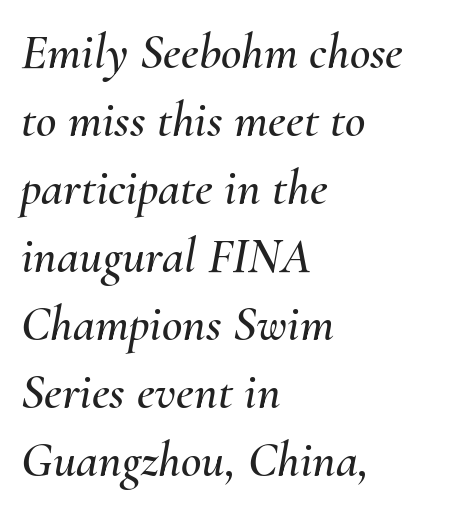
Spacing verdict: proportional, widths tailored to each character. The lines are quadded left. Normally led — the rows are evenly, conventionally spaced. Caption: standard tracking, unaltered. Italic? Definitely — the glyphs are oblique. Has an underline been added? It has not.
